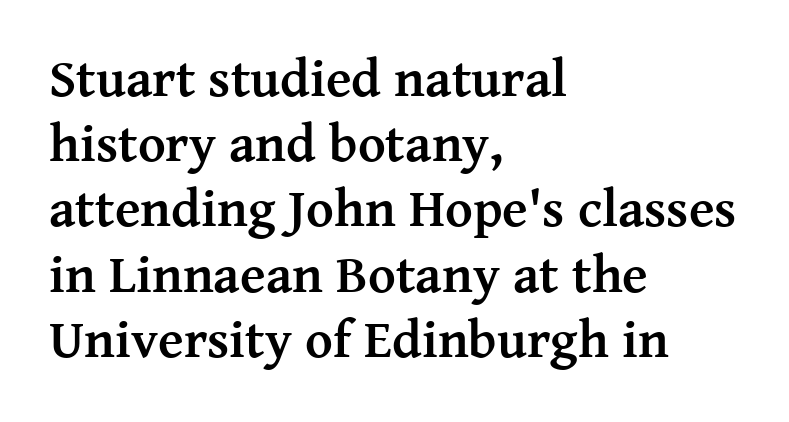
Q: Is the text bold? A: Yes.
Q: Is the text italic (slanted)? A: No, it is upright.
Q: Is the typeface a serif or a sans-serif typeface? A: Serif.
Q: Is the text underlined? A: No.
Q: How is the paragraph aligned? A: Left-aligned.
Q: Is the spacing between letters normal or unusually wide? A: Normal.
Q: Width (condensed, normal, or wide)? A: Normal.
Q: Stroke contrast? A: Medium.
Q: x-height? A: Medium.
Q: Monospaced? A: No.
